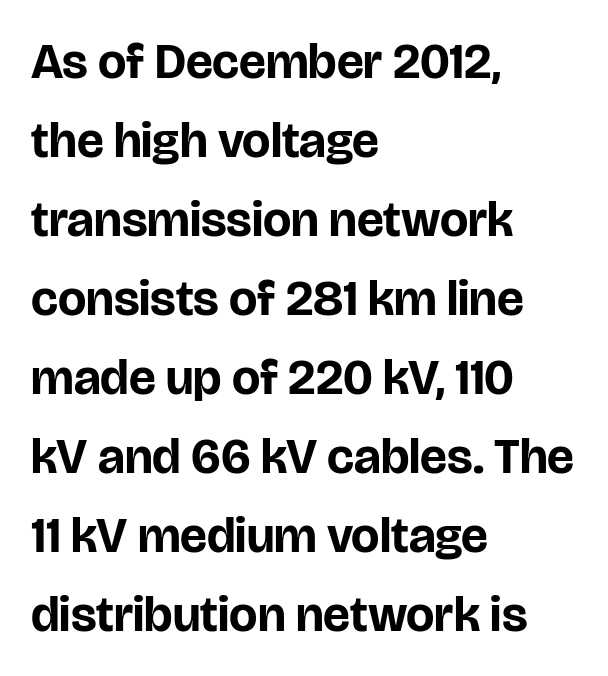
The block of text has a typical density, with ordinary space between rows. Heavy, bold letterforms. Typographically, this falls in the sans-serif category. The lines in this sample share a left origin and differ only in where they stop. The passage shown is not underscored anywhere.
